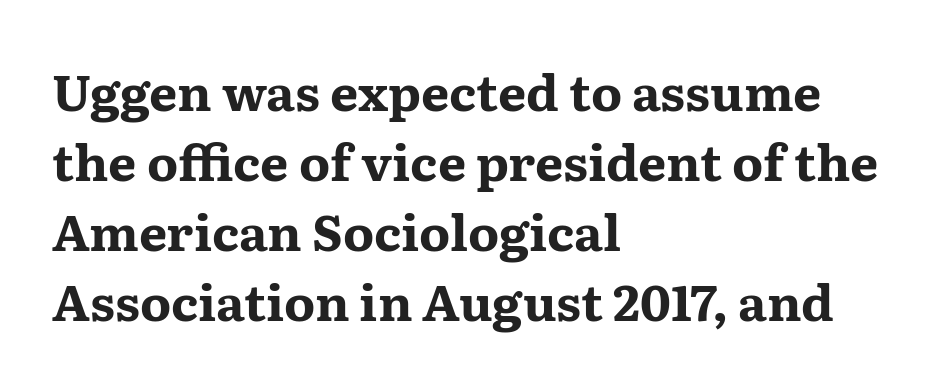
The designer went with a serif here, giving each stem small feet. Is this a fixed-width face? No — the glyphs have proportional, varying widths. The passage shown is not underscored anywhere. What stands out about the letter spacing? Nothing — it is the standard amount. Is there much room between lines? A standard amount, neither cramped nor airy.
